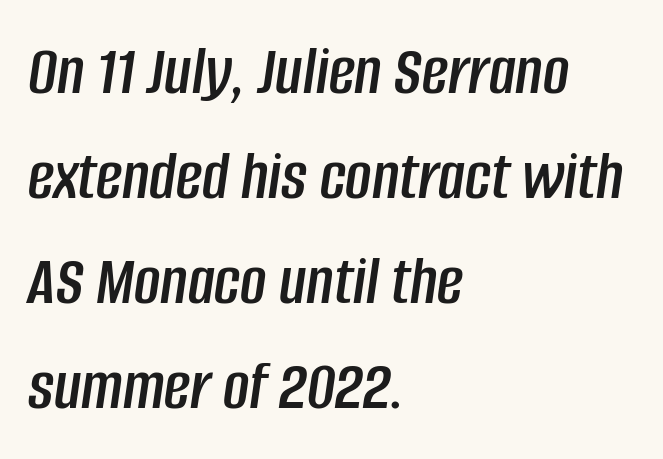
The image shows 72 px condensed type, italic (leaning right); set left-aligned, normal line spacing (1.46x), normal letter spacing, not underlined; low stroke contrast and a large x-height.
